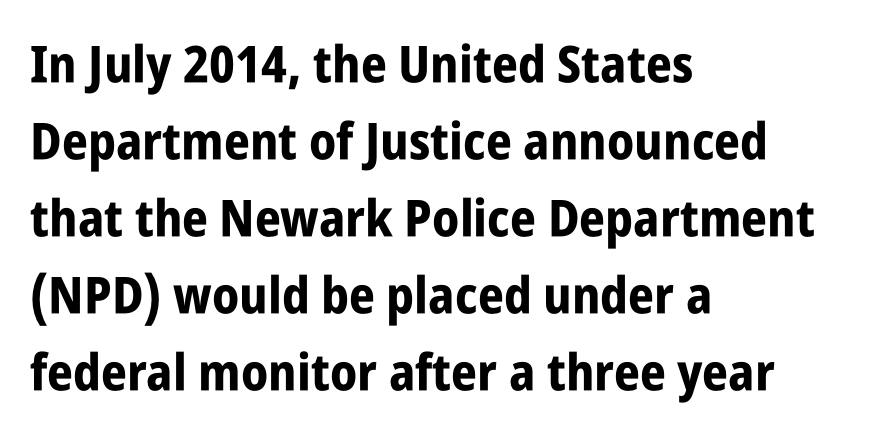
Type without underlining. Honestly, the row spacing looks completely unremarkable. Standard letterfit; no display-style spreading of the glyphs. Nope, no serifs anywhere on these letters.
